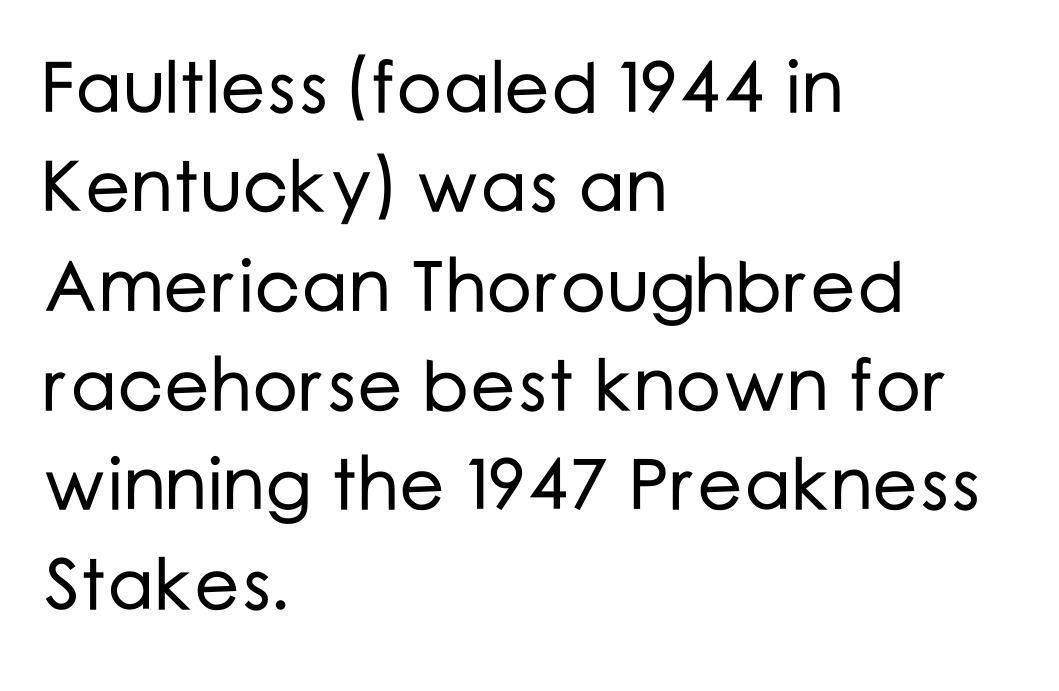
Q: Is the text italic (slanted)? A: No, it is upright.
Q: Is the typeface a serif or a sans-serif typeface? A: Sans-serif.
Q: Is the text underlined? A: No.
Q: How is the paragraph aligned? A: Left-aligned.
Q: Is the spacing between letters normal or unusually wide? A: Normal.
Q: Is the spacing between lines tight, normal or loose? A: Normal.
Q: Width (condensed, normal, or wide)? A: Normal.
Q: Stroke contrast? A: Low.
Q: x-height? A: Medium.
Q: Monospaced? A: No.
